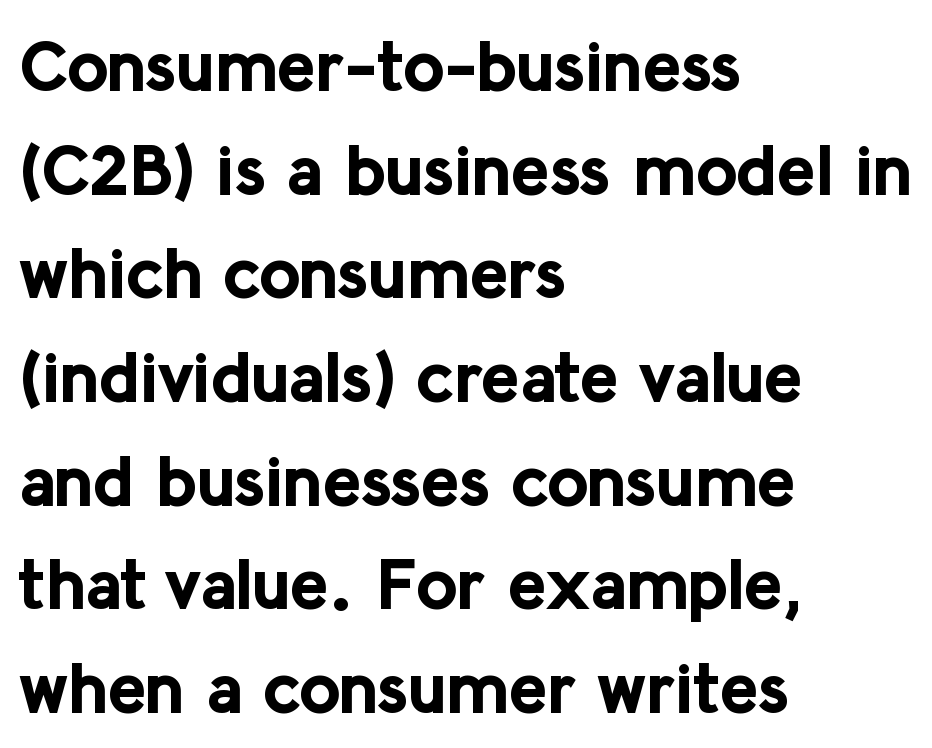
Q: Is the text bold? A: Yes.
Q: Is the text italic (slanted)? A: No, it is upright.
Q: Is the typeface a serif or a sans-serif typeface? A: Sans-serif.
Q: Is the text underlined? A: No.
Q: How is the paragraph aligned? A: Left-aligned.
Q: Is the spacing between letters normal or unusually wide? A: Normal.
Q: Is the spacing between lines tight, normal or loose? A: Normal.
Q: Width (condensed, normal, or wide)? A: Normal.
Q: Stroke contrast? A: Low.
Q: x-height? A: Medium.
Q: Monospaced? A: No.
